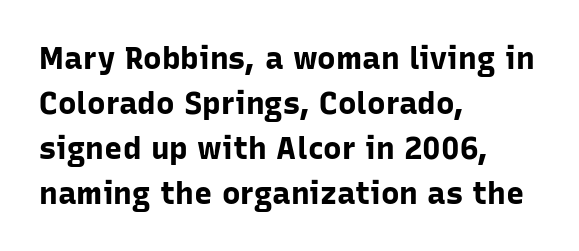
Plain, unruled lines of type. Honestly, the row spacing looks completely unremarkable. Heavy, bold letterforms. No italicization has been applied; the sample stays upright. The face used here is proportionally spaced, like ordinary book or web type. The gaps between neighbouring characters are ordinary and unremarkable.
